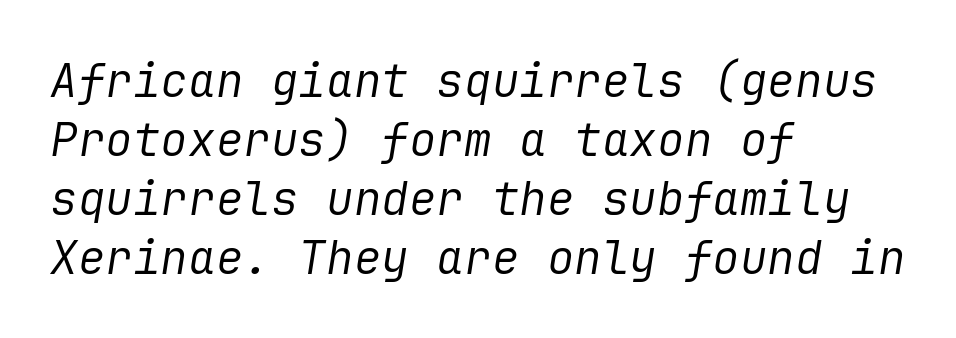
The image shows 46 px regular-weight type, italic (leaning right); set left-aligned, normal line spacing (1.28x), normal letter spacing, not underlined; low stroke contrast and a medium x-height.
